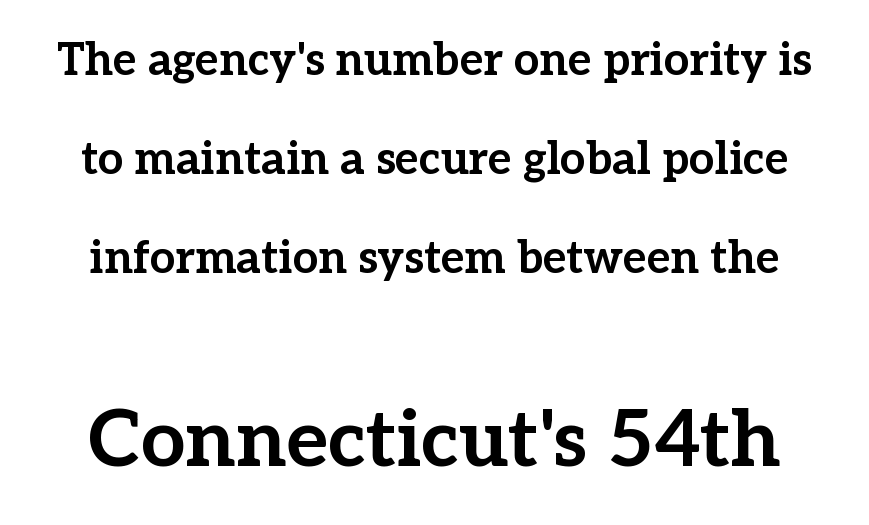
{"serif": "yes", "italic": "no", "bold": "yes", "weight": "bold", "width": "normal", "stroke_contrast": "low", "x_height": "medium", "monospaced": "no", "underline": "no", "line_spacing": "loose", "line_spacing_ratio": 2.2, "letter_spacing": "normal", "letter_spacing_em": 0.0, "larger_block": "second", "size_ratio": 1.76, "glyph_px": 79}
